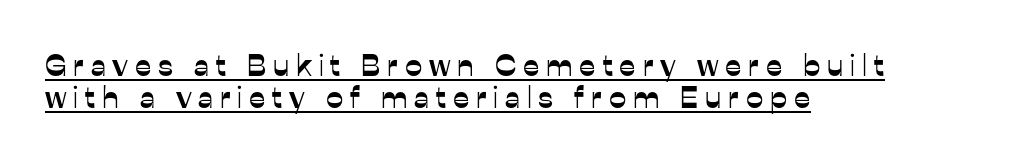
{"serif": "no", "italic": "no", "width": "normal", "stroke_contrast": "low", "x_height": "medium", "monospaced": "no", "underline": "yes", "align": "left", "line_spacing": "tight", "line_spacing_ratio": 1.04, "letter_spacing": "wide", "letter_spacing_em": 0.22, "glyph_px": 31}
